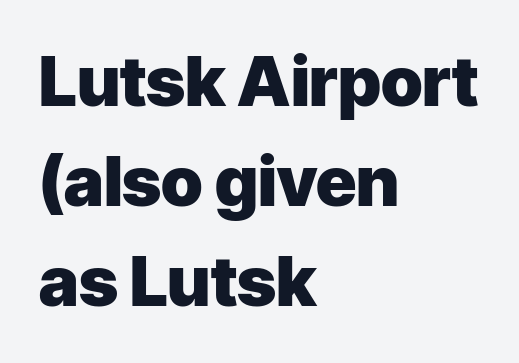
{"serif": "no", "italic": "no", "bold": "yes", "weight": "heavy", "width": "normal", "stroke_contrast": "low", "x_height": "medium", "monospaced": "no", "underline": "no", "align": "left", "line_spacing": "normal", "line_spacing_ratio": 1.45, "letter_spacing": "normal", "letter_spacing_em": 0.0, "glyph_px": 69}
